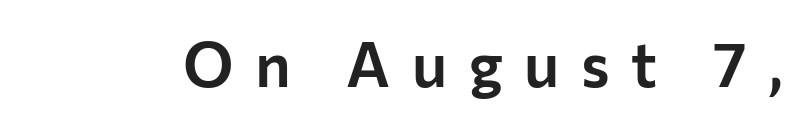
Regarding serifs, this sample does without them. Tall strokes in this sample are plumb rather than angled. The foot of each line stays bare and open. Look at the tracking — it's clearly loosened, letters drifting apart. Think of a printed novel: that variable character pitch is what you see here.
